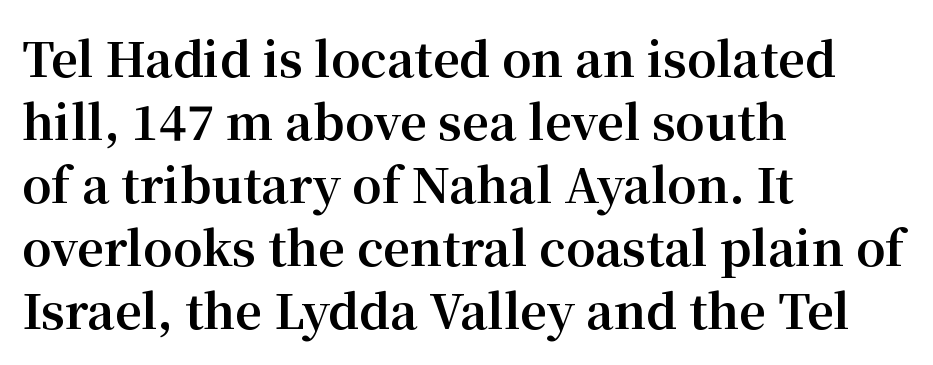
The image shows 47 px bold serif type, upright; set left-aligned, normal line spacing (1.34x), normal letter spacing, not underlined; medium stroke contrast and a medium x-height.
